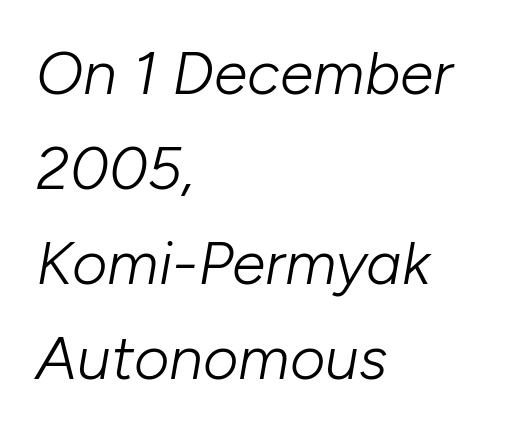
{"italic": "yes", "lean": "right", "slant_degrees": 10, "bold": "no", "weight": "light", "width": "normal", "stroke_contrast": "low", "x_height": "medium", "monospaced": "no", "underline": "no", "align": "left", "line_spacing": "normal", "line_spacing_ratio": 1.56, "letter_spacing": "normal", "letter_spacing_em": 0.0, "glyph_px": 61}
